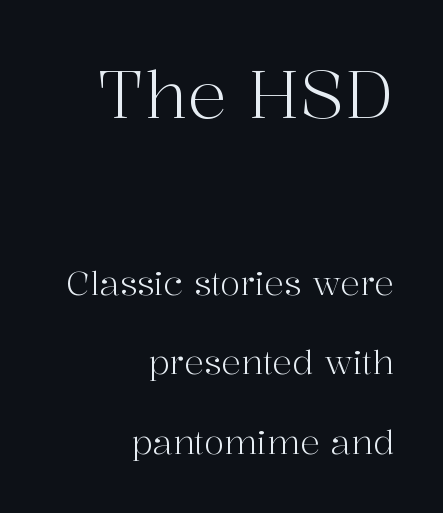
Large over small — that's the arrangement of the two blocks here. Letters have the restrained weight of plain body copy at most. Right-aligned paragraph, ragged on the left. Decoration check: the copy has no underline.
